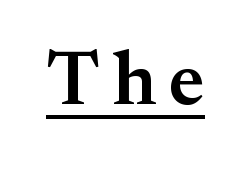
Letterform terminals end in serifs throughout the passage. Has an underline been added? It has. These lines are rendered in a variable-pitch font. The type sits square on the baseline with zero lean. I'd describe the lettering as semibold — firm but not a full bold.
